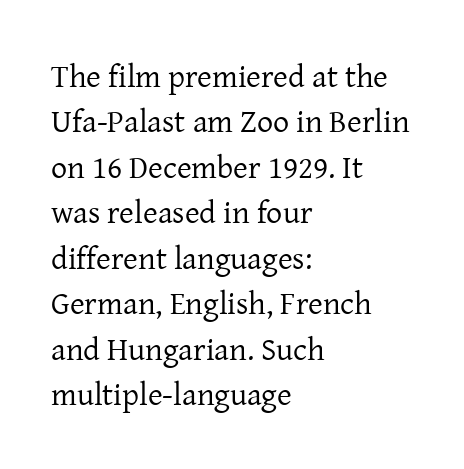
The image shows 32 px regular-weight serif type, upright; set left-aligned, normal line spacing (1.42x), normal letter spacing, not underlined; low stroke contrast and a medium x-height.
